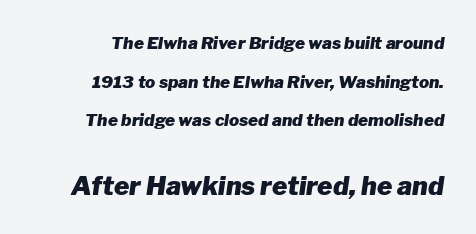
Students, this is bold: see how much ink each stroke carries. Nobody drew a line under any word here. You can tell it's italic because the verticals aren't actually vertical. Characters follow at the spacing the type designer built in. Interline gaps are noticeably wide in this sample.
